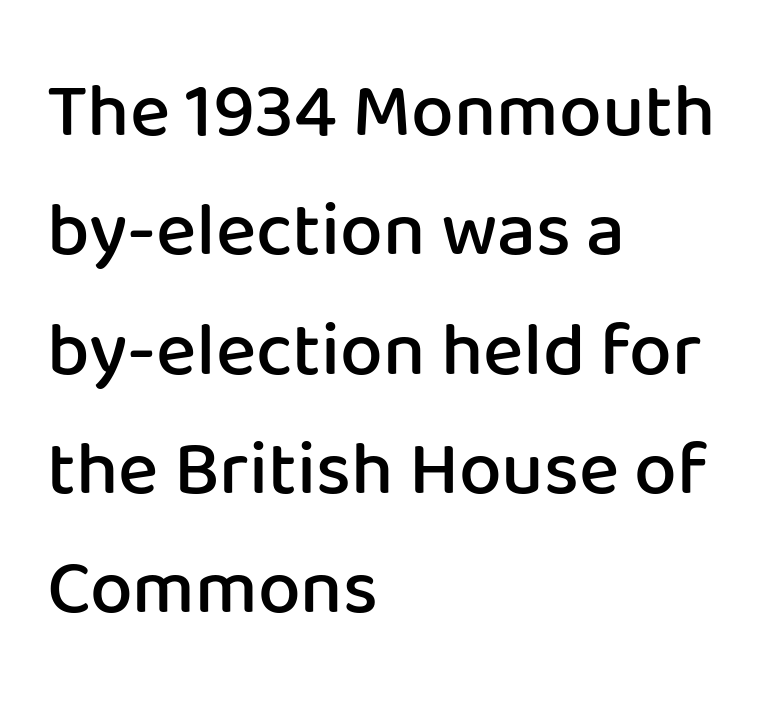
{"serif": "no", "italic": "no", "bold": "semi", "weight": "semibold", "width": "normal", "stroke_contrast": "low", "x_height": "medium", "monospaced": "no", "underline": "no", "align": "left", "line_spacing": "normal", "line_spacing_ratio": 1.57, "letter_spacing": "normal", "letter_spacing_em": 0.0, "glyph_px": 76}
